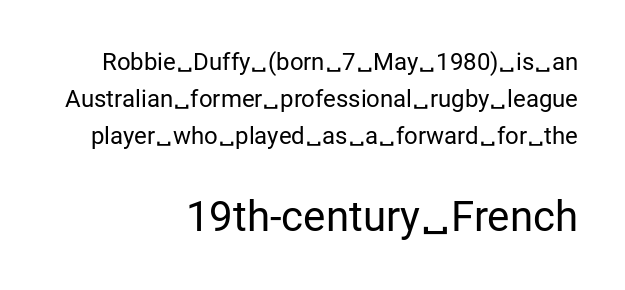
{"serif": "no", "italic": "no", "bold": "no", "weight": "regular", "width": "normal", "stroke_contrast": "low", "x_height": "medium", "monospaced": "no", "underline": "no", "align": "right", "line_spacing": "normal", "line_spacing_ratio": 1.55, "letter_spacing": "normal", "letter_spacing_em": 0.0, "larger_block": "second", "size_ratio": 1.75, "glyph_px": 42}
